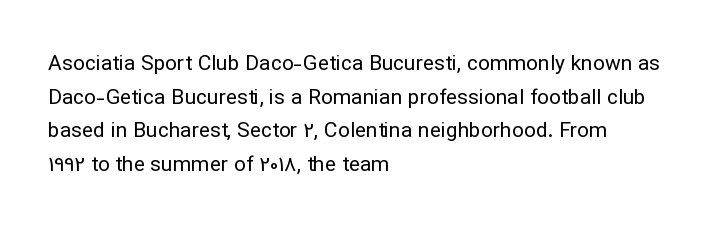
{"italic": "no", "bold": "no", "underline": "no", "align": "left", "line_spacing": "normal", "line_spacing_ratio": 1.6, "letter_spacing": "normal", "letter_spacing_em": 0.0, "glyph_px": 21}
